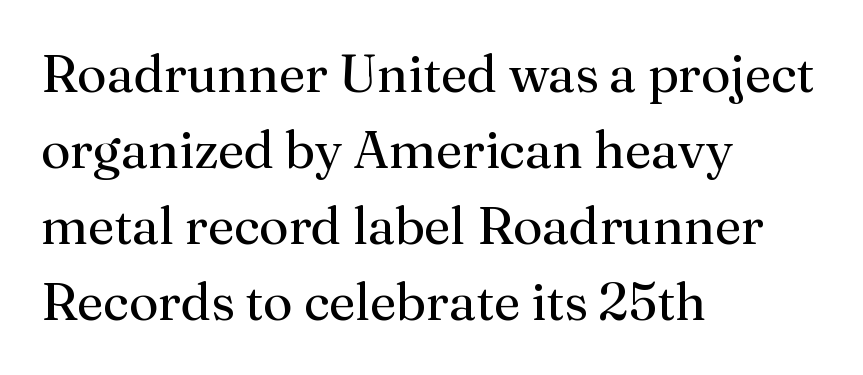
{"serif": "yes", "italic": "no", "bold": "no", "weight": "regular", "width": "normal", "stroke_contrast": "medium", "x_height": "medium", "monospaced": "no", "underline": "no", "align": "left", "line_spacing": "normal", "line_spacing_ratio": 1.46, "letter_spacing": "normal", "letter_spacing_em": 0.0, "glyph_px": 52}
